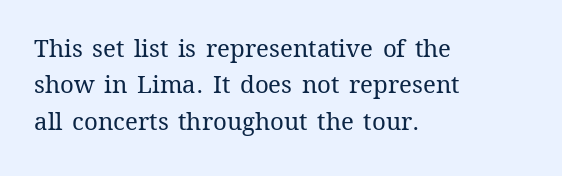
The foot of each line stays bare and open. These lines stack with their left ends in a neat column. Italic: no, the glyphs are upright roman. These lines sit exactly where default settings would place them.
